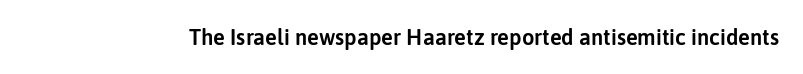
{"italic": "no", "underline": "no", "letter_spacing": "normal", "letter_spacing_em": 0.0, "glyph_px": 22}
